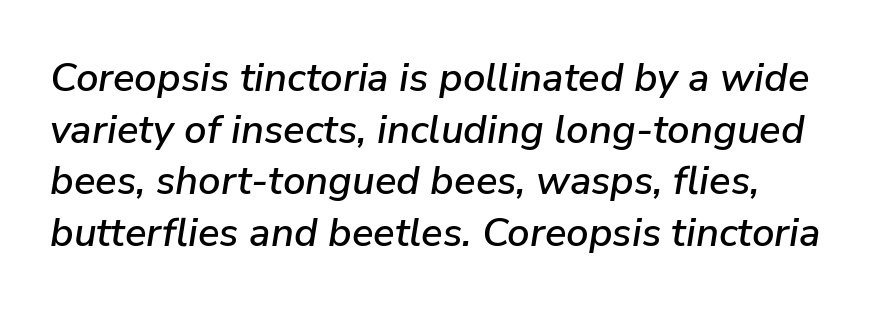
Q: Is the text italic (slanted)? A: Yes, it leans right by about 9 degrees.
Q: Is the text underlined? A: No.
Q: Is the spacing between letters normal or unusually wide? A: Normal.
Q: Is the spacing between lines tight, normal or loose? A: Normal.
Q: Width (condensed, normal, or wide)? A: Normal.
Q: Stroke contrast? A: Low.
Q: x-height? A: Medium.
Q: Monospaced? A: No.
